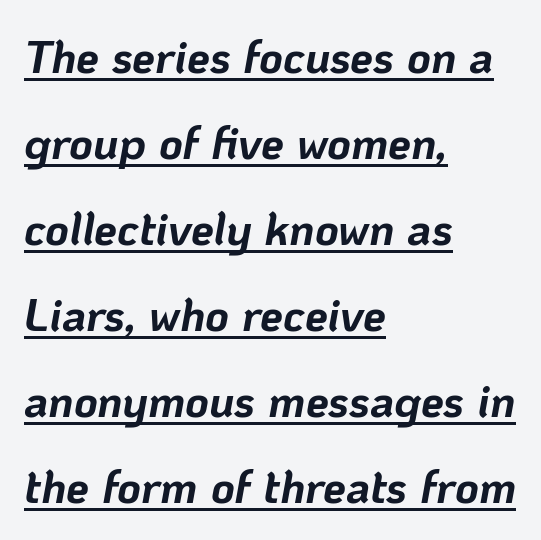
The letters advance in unequal steps, a hallmark of proportional type. Notice how the stems are inclined rather than vertical — that's the hallmark of italics. The glyphs are accompanied by a horizontal stroke just below them. This rendering leaves character spacing at its baseline value. Thick stems and heavy bowls — unmistakably bold.
